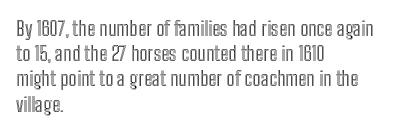
These lines keep a tight, regular rhythm from letter to letter. Successive baselines arrive at the customary interval. Unmarked baselines from the first word to the last. Casual observation: everything's shoved over to the left. This sample uses an upright cut, with every glyph sitting square on the baseline.
